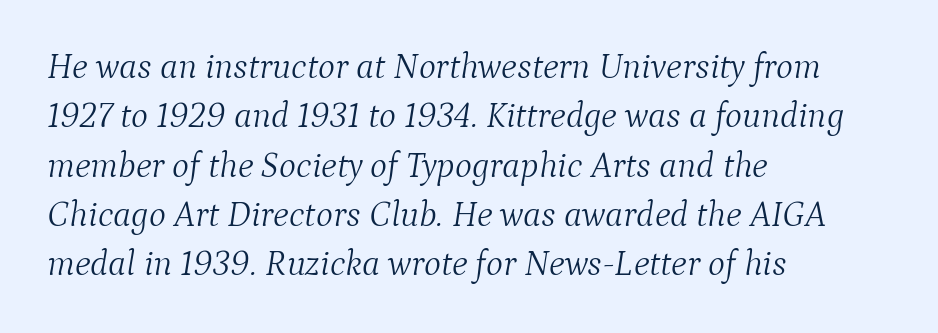
Q: Is the text bold? A: No.
Q: Is the text italic (slanted)? A: Yes, it leans right by about 9 degrees.
Q: Is the typeface a serif or a sans-serif typeface? A: Serif.
Q: Is the text underlined? A: No.
Q: How is the paragraph aligned? A: Left-aligned.
Q: Is the spacing between letters normal or unusually wide? A: Normal.
Q: Is the spacing between lines tight, normal or loose? A: Normal.
Q: Width (condensed, normal, or wide)? A: Normal.
Q: Stroke contrast? A: Medium.
Q: x-height? A: Medium.
Q: Monospaced? A: No.
